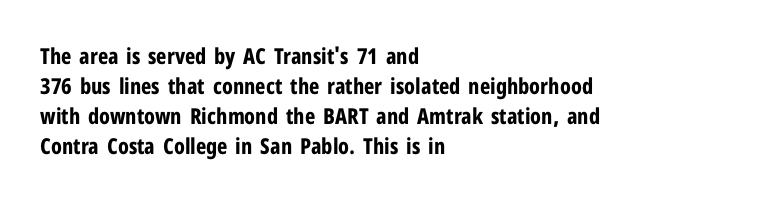
{"italic": "no", "bold": "yes", "underline": "no", "align": "left", "line_spacing": "normal", "line_spacing_ratio": 1.36, "letter_spacing": "normal", "letter_spacing_em": 0.0, "glyph_px": 22}
